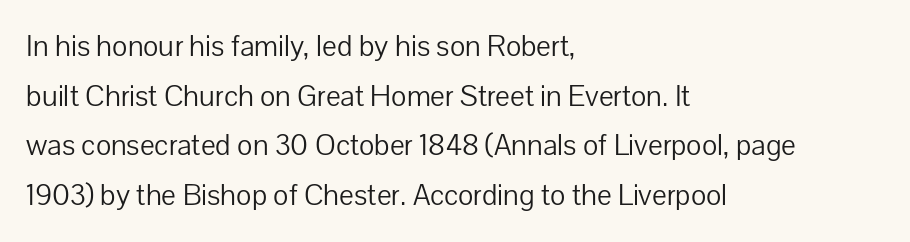
Think of a printed novel: that variable character pitch is what you see here. The rag falls on the right side of this text block. Rendered with straight, roman letterforms. Nobody touched the tracking dial on this one. Notice how descenders clear the ascenders below comfortably — that's standard leading. Are there feet on the stems? There aren't — it's a sans.
